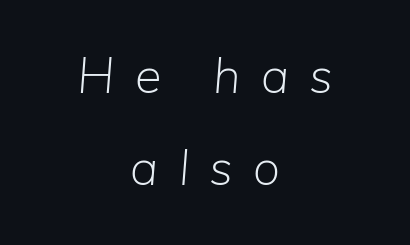
Layout note: lines centered. The letters look calm and open, with moderate or lighter stems. Observe the wide spacing: letters keep a clear distance from each other. Note the varied advance widths — an 'i' is clearly narrower than an 'm'.
